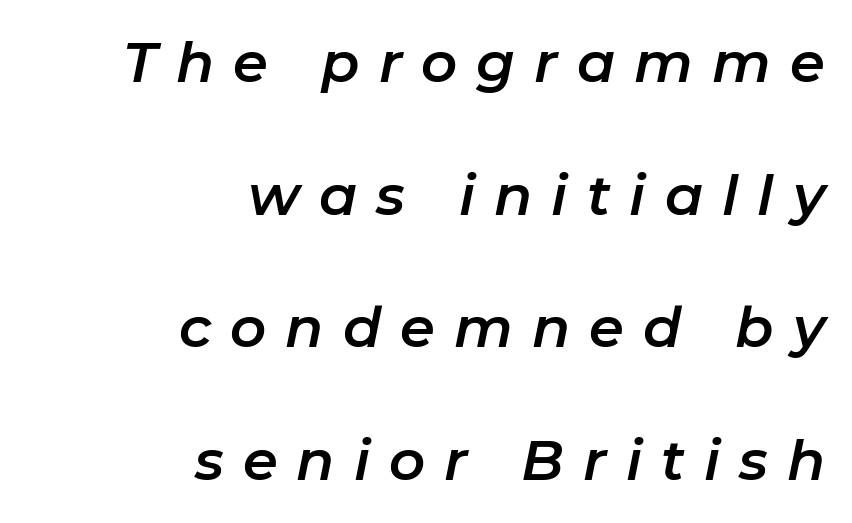
Q: Is the text italic (slanted)? A: Yes, it leans right by about 11 degrees.
Q: Is the text underlined? A: No.
Q: How is the paragraph aligned? A: Right-aligned.
Q: Is the spacing between letters normal or unusually wide? A: Unusually wide.
Q: Is the spacing between lines tight, normal or loose? A: Loose.
Q: Width (condensed, normal, or wide)? A: Normal.
Q: Stroke contrast? A: Low.
Q: x-height? A: Medium.
Q: Monospaced? A: No.
